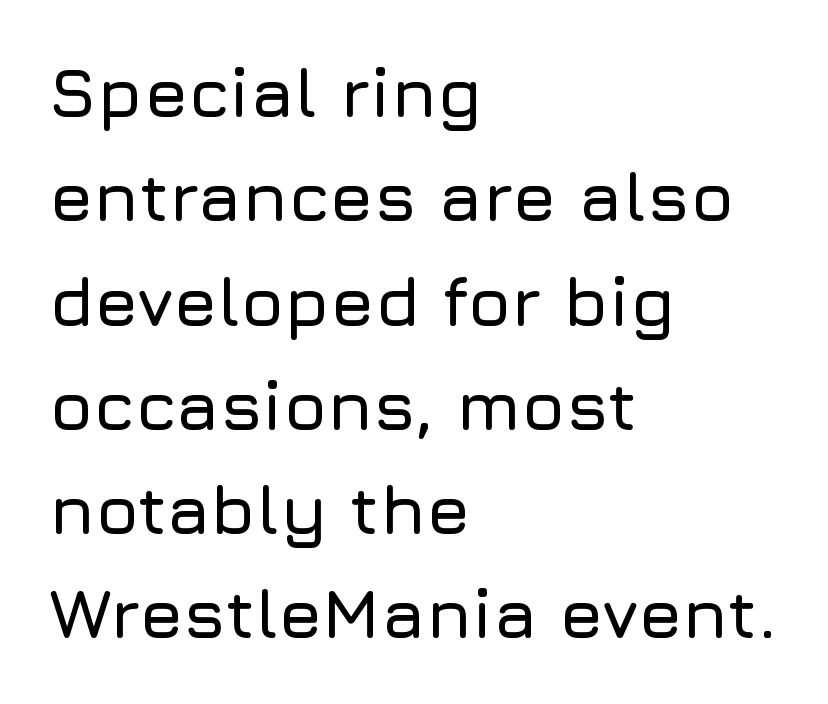
Q: Is the text italic (slanted)? A: No, it is upright.
Q: Is the typeface a serif or a sans-serif typeface? A: Sans-serif.
Q: Is the text underlined? A: No.
Q: How is the paragraph aligned? A: Left-aligned.
Q: Is the spacing between letters normal or unusually wide? A: Normal.
Q: Is the spacing between lines tight, normal or loose? A: Normal.
Q: Width (condensed, normal, or wide)? A: Normal.
Q: Stroke contrast? A: Low.
Q: x-height? A: Medium.
Q: Monospaced? A: No.
